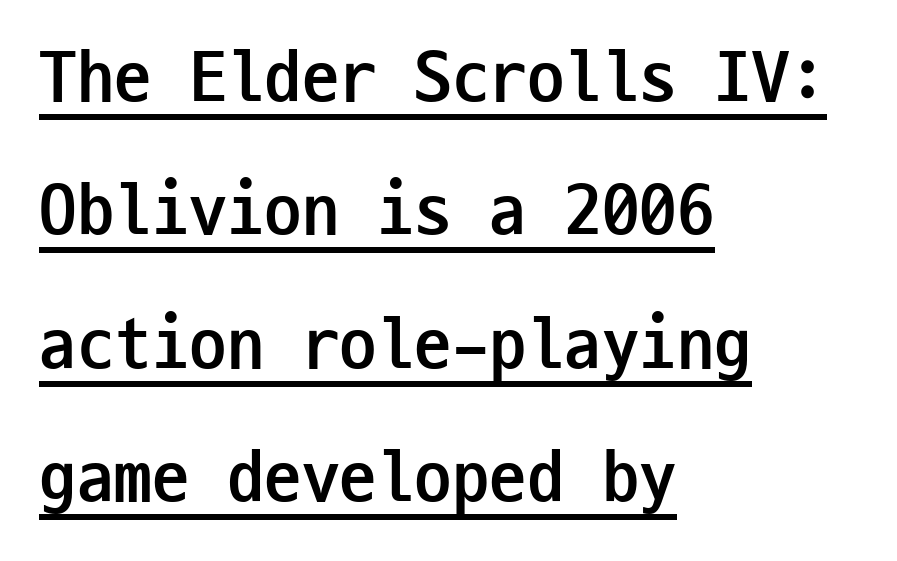
{"serif": "no", "italic": "no", "bold": "yes", "weight": "semibold", "width": "condensed", "stroke_contrast": "low", "x_height": "medium", "monospaced": "yes", "underline": "yes", "align": "left", "line_spacing_ratio": 1.78, "letter_spacing": "normal", "letter_spacing_em": 0.0, "glyph_px": 75}
